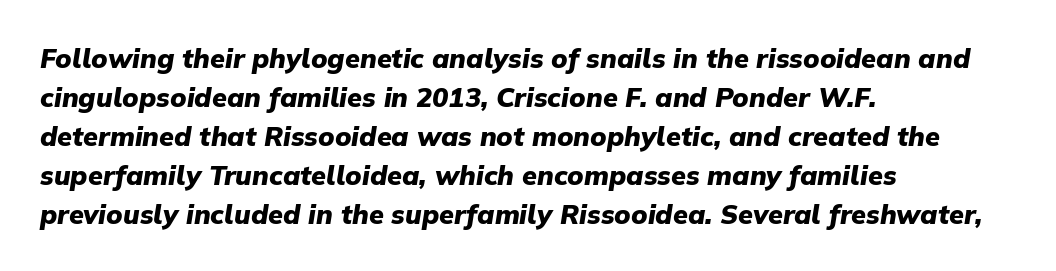
The image shows 27 px bold type, italic (leaning right); set left-aligned, normal line spacing (1.44x), normal letter spacing, not underlined.
